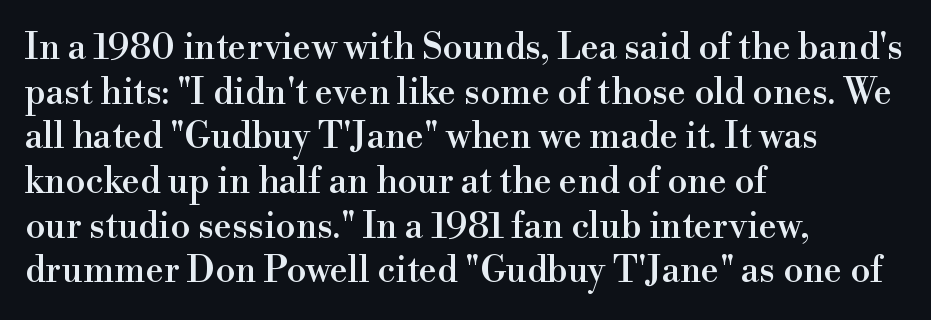
Q: Is the text italic (slanted)? A: No, it is upright.
Q: Is the typeface a serif or a sans-serif typeface? A: Serif.
Q: Is the text underlined? A: No.
Q: How is the paragraph aligned? A: Left-aligned.
Q: Is the spacing between letters normal or unusually wide? A: Normal.
Q: Width (condensed, normal, or wide)? A: Normal.
Q: x-height? A: Small.
Q: Monospaced? A: No.
